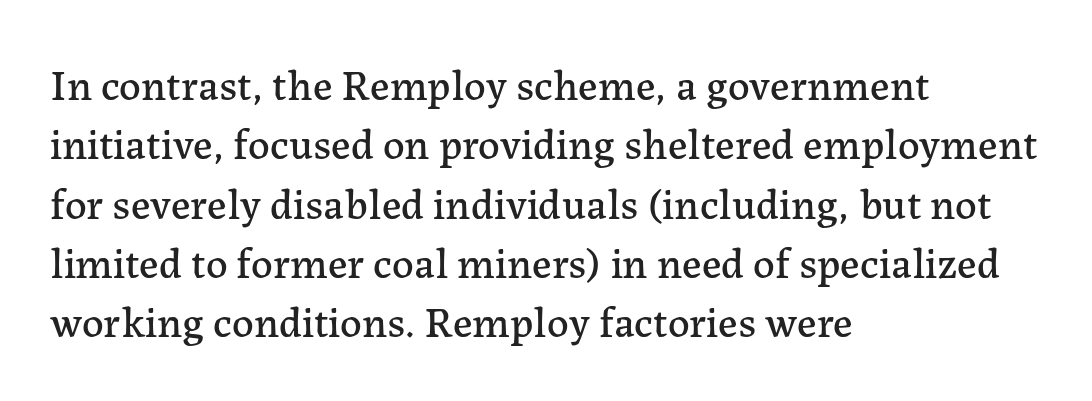
Q: Is the text italic (slanted)? A: No, it is upright.
Q: Is the typeface a serif or a sans-serif typeface? A: Serif.
Q: Is the text underlined? A: No.
Q: How is the paragraph aligned? A: Left-aligned.
Q: Is the spacing between letters normal or unusually wide? A: Normal.
Q: Is the spacing between lines tight, normal or loose? A: Normal.
Q: Width (condensed, normal, or wide)? A: Normal.
Q: Stroke contrast? A: Low.
Q: x-height? A: Medium.
Q: Monospaced? A: No.
